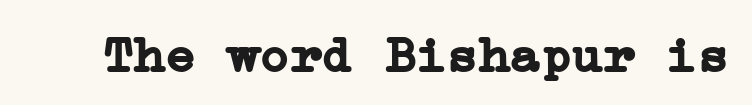
{"serif": "yes", "italic": "no", "bold": "yes", "weight": "semibold", "width": "normal", "stroke_contrast": "low", "x_height": "medium", "underline": "no", "letter_spacing": "normal", "letter_spacing_em": 0.0, "glyph_px": 52}
